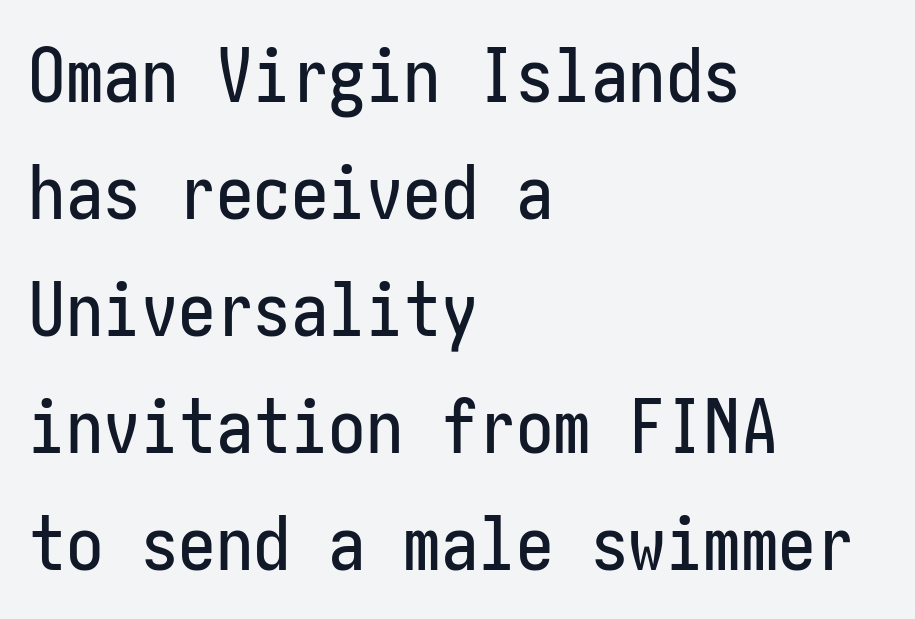
{"serif": "no", "italic": "no", "width": "condensed", "stroke_contrast": "low", "x_height": "medium", "underline": "no", "align": "left", "line_spacing": "normal", "line_spacing_ratio": 1.56, "letter_spacing": "normal", "letter_spacing_em": 0.0, "glyph_px": 75}
